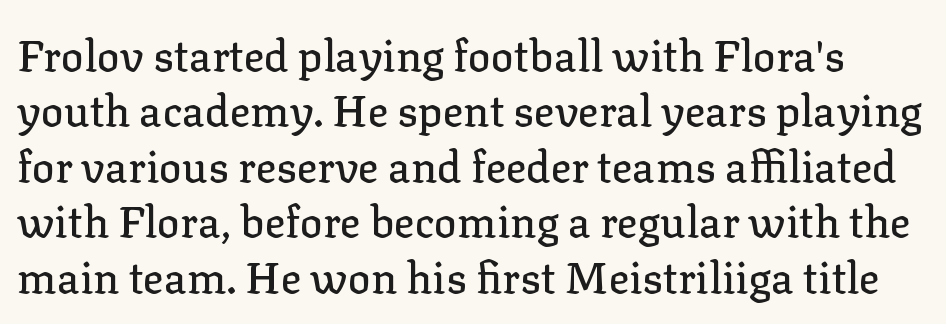
Q: Is the text italic (slanted)? A: No, it is upright.
Q: Is the typeface a serif or a sans-serif typeface? A: Serif.
Q: Is the text underlined? A: No.
Q: Is the spacing between letters normal or unusually wide? A: Normal.
Q: Is the spacing between lines tight, normal or loose? A: Normal.
Q: Width (condensed, normal, or wide)? A: Normal.
Q: Stroke contrast? A: Low.
Q: x-height? A: Medium.
Q: Monospaced? A: No.
